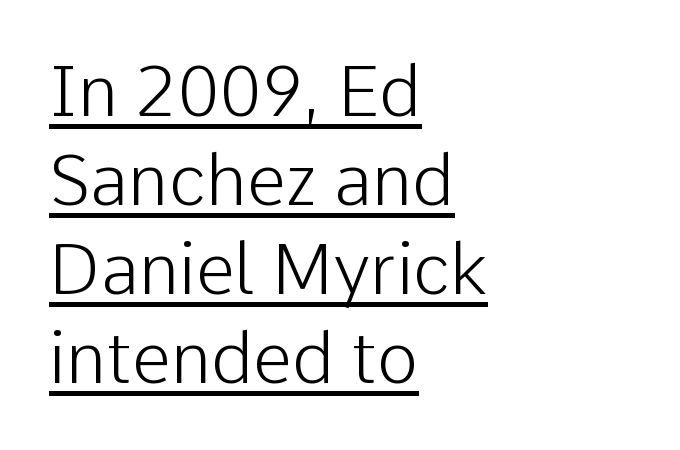
{"serif": "no", "italic": "no", "bold": "no", "weight": "light", "width": "normal", "stroke_contrast": "low", "x_height": "medium", "monospaced": "no", "underline": "yes", "align": "left", "line_spacing": "normal", "line_spacing_ratio": 1.27, "letter_spacing": "normal", "letter_spacing_em": 0.0, "glyph_px": 70}
